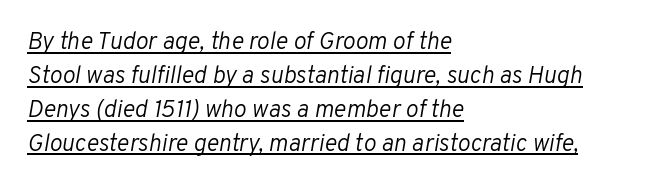
Q: Is the text bold? A: No.
Q: Is the text italic (slanted)? A: Yes, it leans right by about 10 degrees.
Q: Is the text underlined? A: Yes.
Q: How is the paragraph aligned? A: Left-aligned.
Q: Is the spacing between letters normal or unusually wide? A: Normal.
Q: Is the spacing between lines tight, normal or loose? A: Normal.
